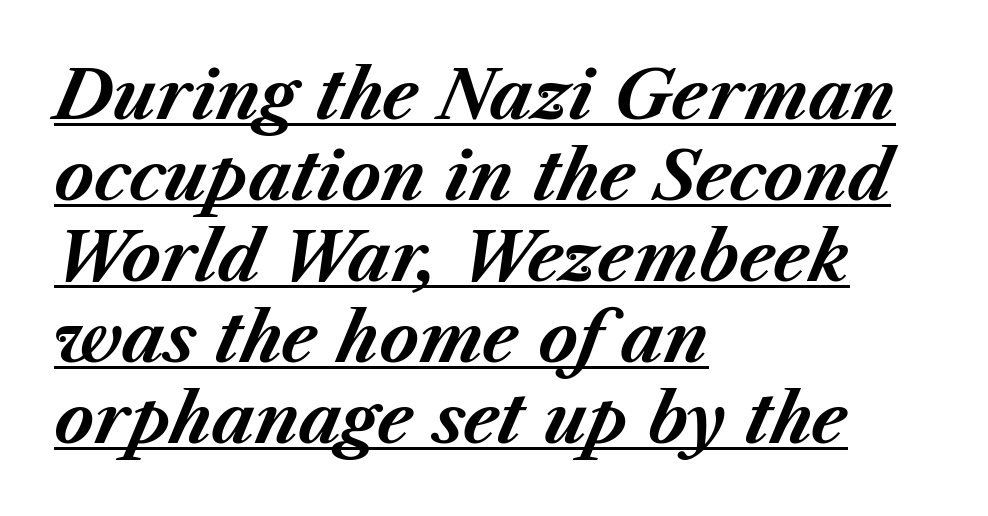
The image shows 67 px bold type, italic (leaning right); set left-aligned, line spacing 1.21x, normal letter spacing, underlined; medium stroke contrast and a medium x-height.
